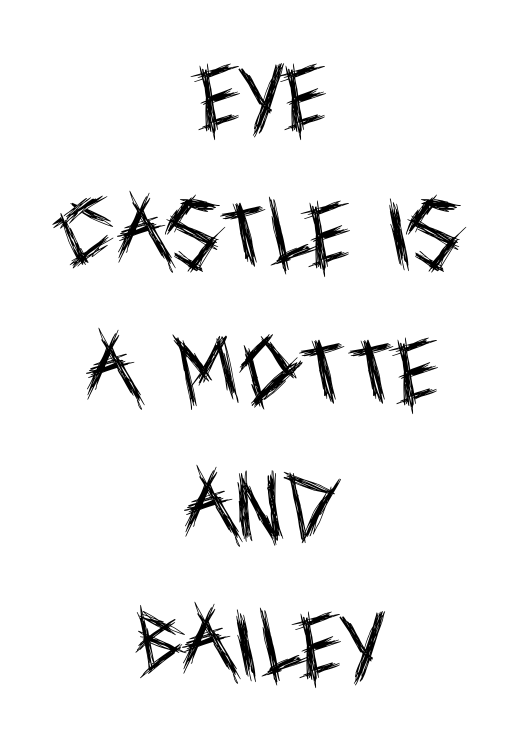
The passage shown is typed in a proportional face where columns would drift. The words here are not underlined. The axis of the letterforms is exactly vertical. What stands out about the letter spacing? Nothing — it is the standard amount. Both edges are ragged and mirror each other, which tells us the setting is centered. Heaviness? Minimal to ordinary, like unemphasized prose.
